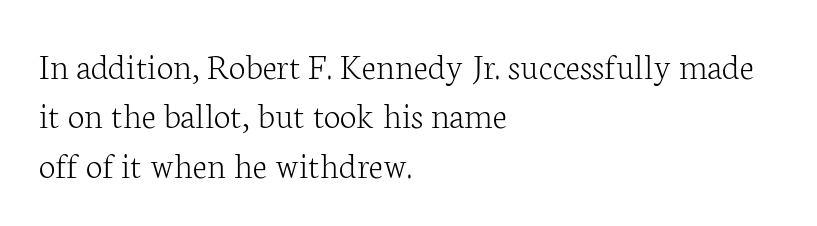
{"serif": "yes", "italic": "no", "bold": "no", "weight": "light", "width": "normal", "stroke_contrast": "low", "x_height": "medium", "monospaced": "no", "underline": "no", "align": "left", "line_spacing": "normal", "line_spacing_ratio": 1.3, "letter_spacing": "normal", "letter_spacing_em": 0.0, "glyph_px": 38}
